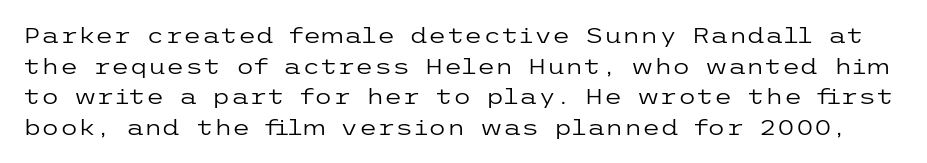
Q: Is the text bold? A: No.
Q: Is the text italic (slanted)? A: No, it is upright.
Q: Is the text underlined? A: No.
Q: Is the spacing between letters normal or unusually wide? A: Normal.
Q: Is the spacing between lines tight, normal or loose? A: Normal.
